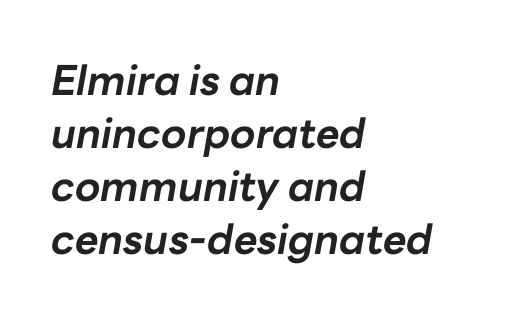
{"italic": "yes", "lean": "right", "slant_degrees": 10, "bold": "yes", "weight": "bold", "width": "normal", "stroke_contrast": "low", "x_height": "medium", "monospaced": "no", "underline": "no", "align": "left", "line_spacing": "normal", "line_spacing_ratio": 1.29, "letter_spacing": "normal", "letter_spacing_em": 0.0, "glyph_px": 41}
